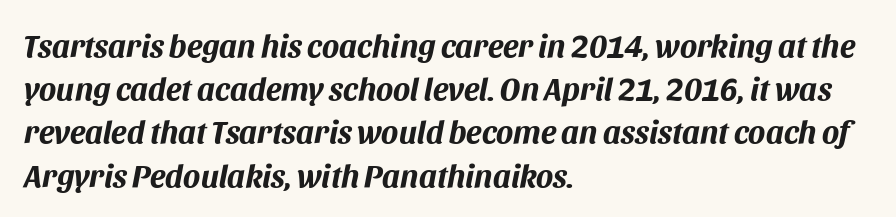
The image shows 32 px bold type, italic (leaning right); set left-aligned, normal line spacing (1.35x), normal letter spacing, not underlined; medium stroke contrast and a large x-height.
